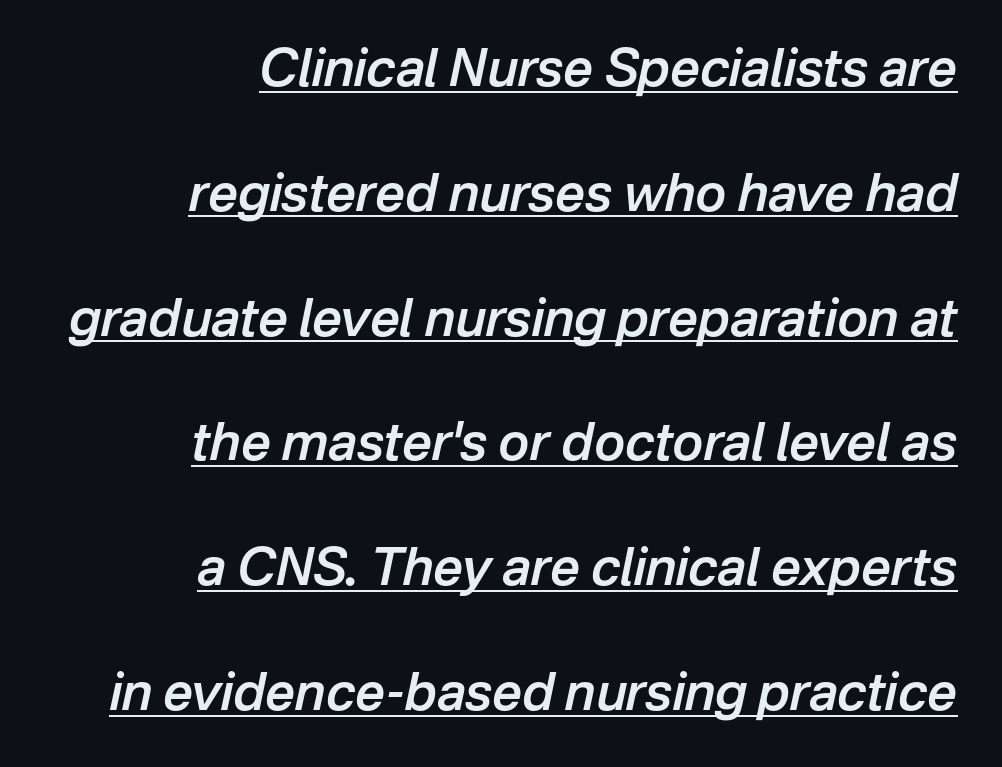
Q: Is the text bold? A: Semi-bold.
Q: Is the text italic (slanted)? A: Yes, it leans right by about 12 degrees.
Q: Is the text underlined? A: Yes.
Q: How is the paragraph aligned? A: Right-aligned.
Q: Is the spacing between letters normal or unusually wide? A: Normal.
Q: Is the spacing between lines tight, normal or loose? A: Loose.
Q: Width (condensed, normal, or wide)? A: Normal.
Q: Stroke contrast? A: Low.
Q: x-height? A: Medium.
Q: Monospaced? A: No.
